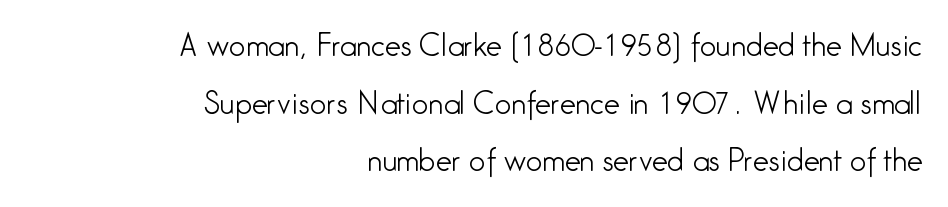
The image shows 29 px light, condensed sans-serif type, upright; set right-aligned, loose line spacing (1.99x), normal letter spacing, not underlined; low stroke contrast and a medium x-height.
